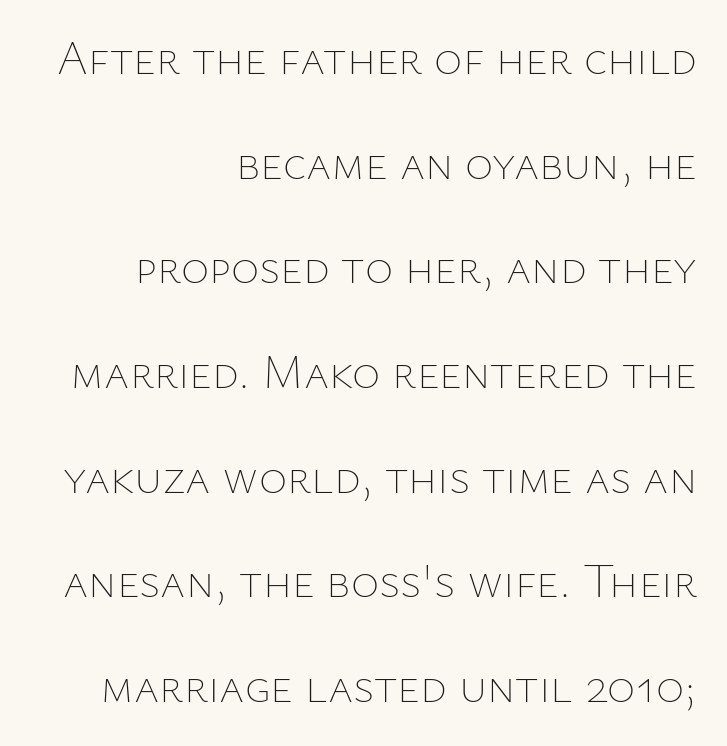
A student would call this right alignment; a typographer would say flush right, rag left. The baseline area is clear. The passage shown stacks its lines with a broad gap. This rendering leaves character spacing at its baseline value.
